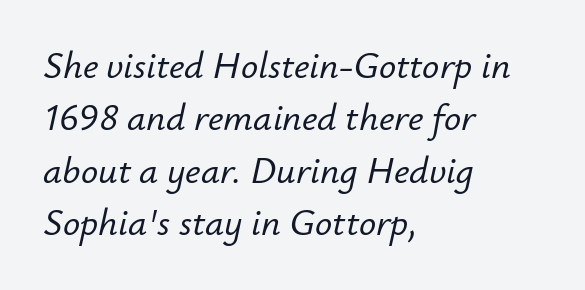
The image shows 38 px text type, italic (leaning right); set left-aligned, normal line spacing (1.38x), normal letter spacing, not underlined; low stroke contrast and a small x-height.
